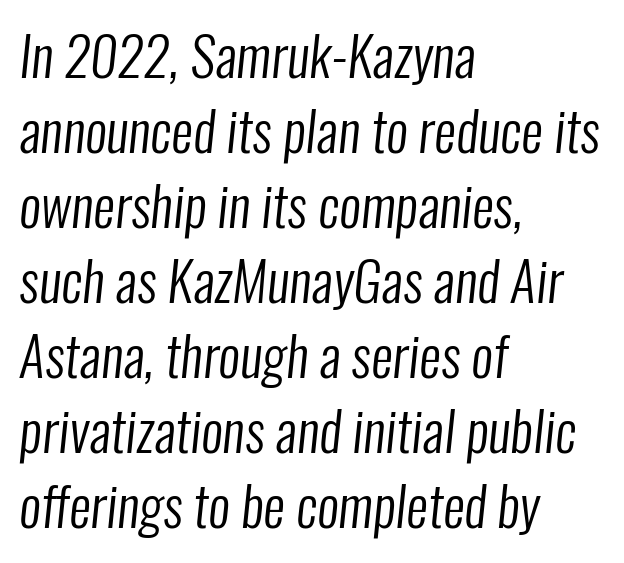
Any mark beneath the type? The region is blank. On a weight scale, this lands at 450 or below. Words appear dense and cohesive because spacing is normal. The passage shown is typeset with a sans-serif family.
